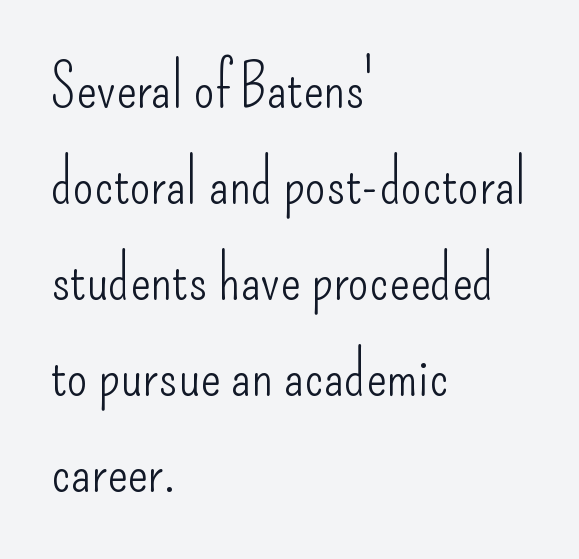
Summary of weight: not heavy and not bold. Think of a printed novel: that variable character pitch is what you see here. What stands out about the letter spacing? Nothing — it is the standard amount. If you drew a ruler down the left edge, every line would touch it.
